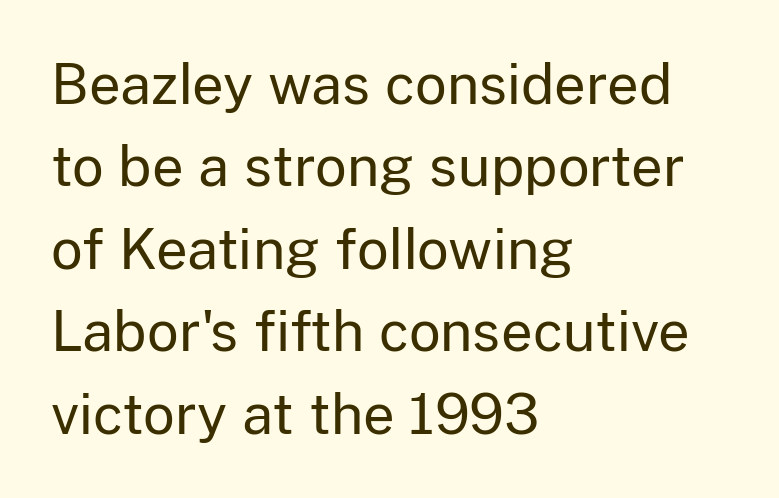
Vertical strokes here are truly vertical. Is this a sans? Yes — the strokes have no serifs. These lines are rendered in a variable-pitch font. Honestly, the row spacing looks completely unremarkable.
